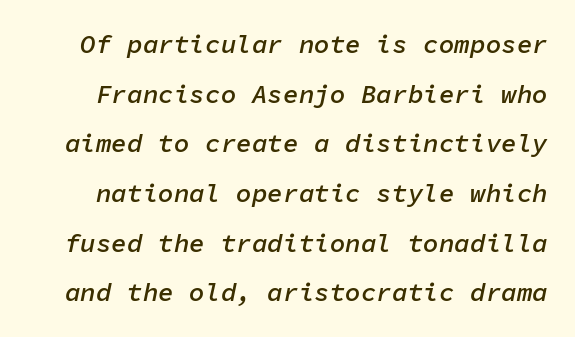
Compared with ordinary roman type, these characters are visibly tilted. A bare baseline throughout the passage. Students, observe: this is what heavily led, spacious text looks like. This rendering leaves character spacing at its baseline value.
